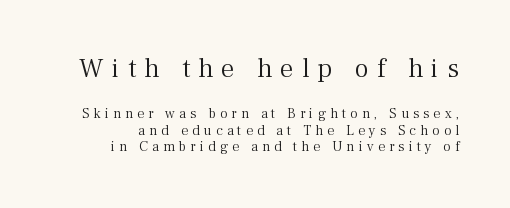
The image shows 27 px text type, upright; set line spacing 1.18x, unusually wide letter spacing (+0.3 em), not underlined; the first (top) block is 1.93x larger.
